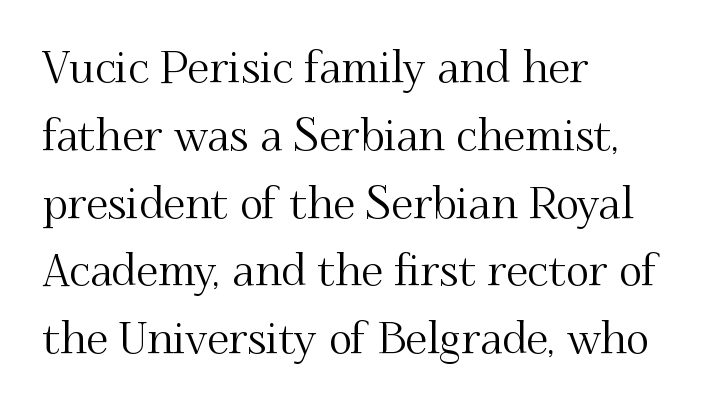
Students, observe: this is what conventionally led text looks like. The rendering uses natural spacing where letterforms have individual widths. The font family rendered here belongs to the serif group. When letters stand straight like this, we call the style roman or upright.
